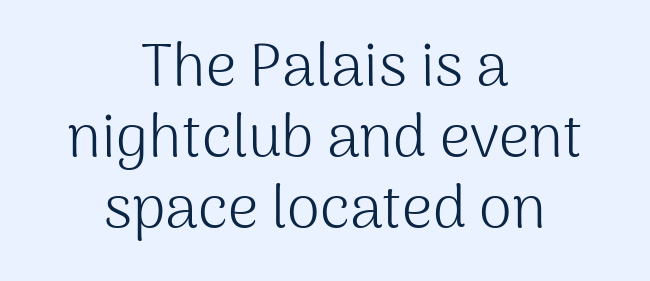
{"serif": "no", "italic": "no", "bold": "no", "weight": "light", "width": "normal", "stroke_contrast": "medium", "x_height": "medium", "monospaced": "no", "underline": "no", "align": "center", "line_spacing_ratio": 1.18, "letter_spacing": "normal", "letter_spacing_em": 0.0, "glyph_px": 60}
